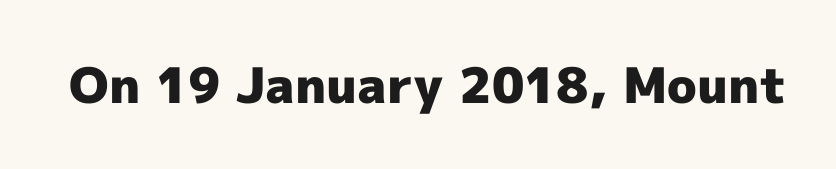
Tall strokes in this sample are plumb rather than angled. Each word holds together tightly as a unit, with standard inter-letter gaps. Clear beneath every line of the passage. Look at the bottom of the vertical strokes: they stop flat, with no serifs.
